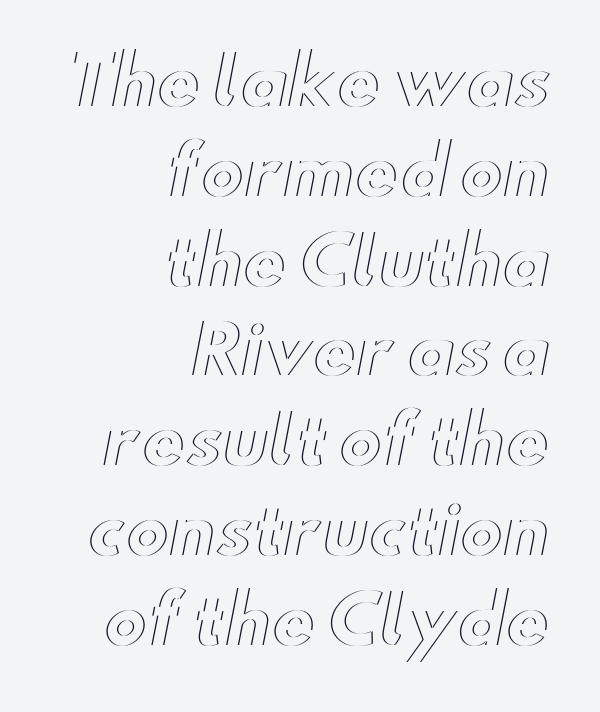
The image shows 66 px wide type; set right-aligned, normal line spacing (1.36x), normal letter spacing, not underlined; a small x-height.
